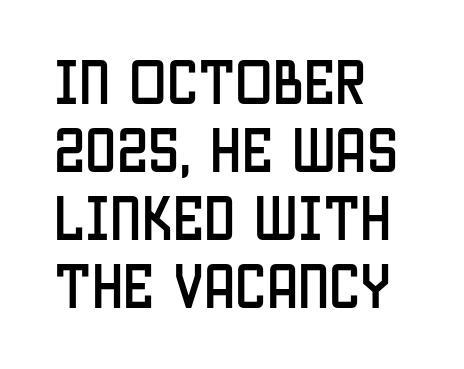
The image shows 50 px condensed sans-serif type, upright; set left-aligned, normal line spacing (1.36x), normal letter spacing, not underlined; low stroke contrast and a large x-height.
